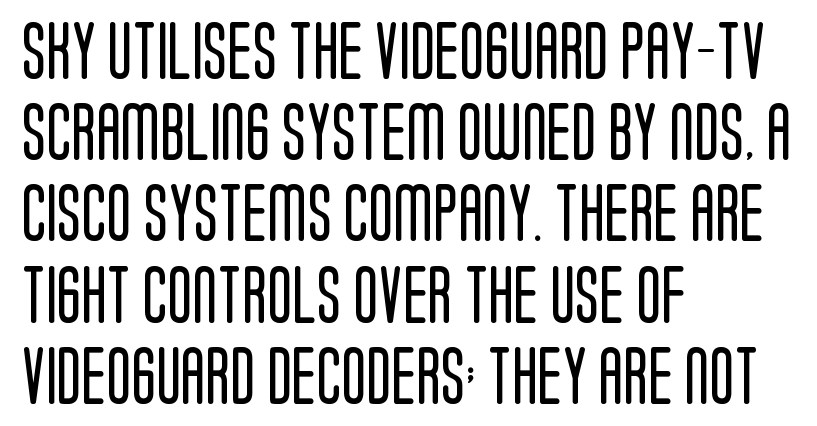
Q: Is the text bold? A: No.
Q: Is the text italic (slanted)? A: No, it is upright.
Q: Is the typeface a serif or a sans-serif typeface? A: Sans-serif.
Q: Is the text underlined? A: No.
Q: How is the paragraph aligned? A: Left-aligned.
Q: Is the spacing between letters normal or unusually wide? A: Normal.
Q: Is the spacing between lines tight, normal or loose? A: Normal.
Q: Width (condensed, normal, or wide)? A: Condensed.
Q: Stroke contrast? A: Low.
Q: x-height? A: Large.
Q: Monospaced? A: No.
